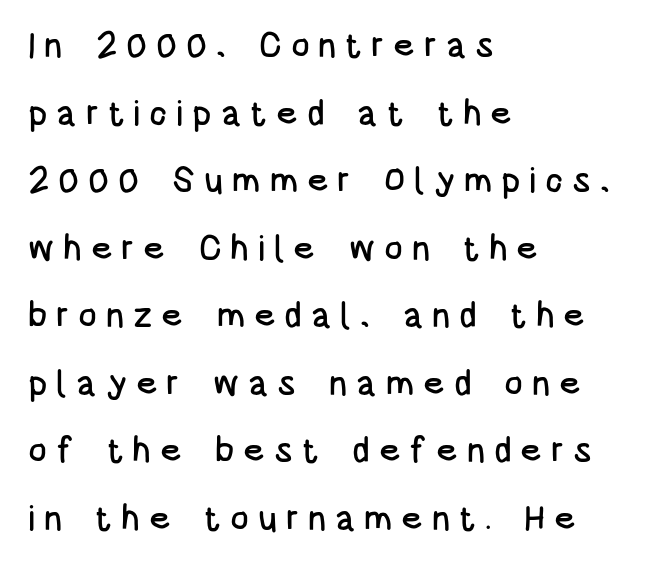
A great deal of white space separates one row of letters from the next. The specimen omits any rule beneath the text block's lines. Left-aligned paragraph, ragged on the right. Every stem runs plumb, perpendicular to the baseline.
